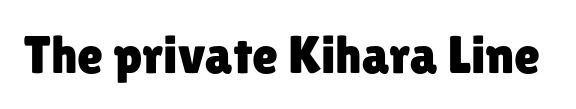
{"serif": "no", "italic": "no", "width": "normal", "stroke_contrast": "low", "x_height": "medium", "monospaced": "no", "underline": "no", "letter_spacing": "normal", "letter_spacing_em": 0.0, "glyph_px": 53}
